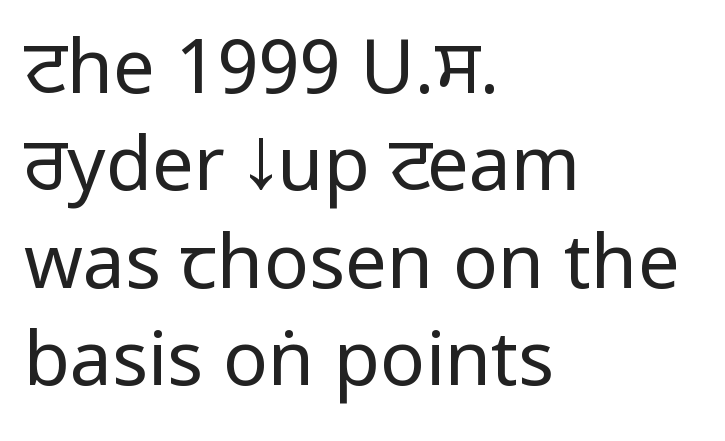
Q: Is the text bold? A: No.
Q: Is the text italic (slanted)? A: No, it is upright.
Q: Is the typeface a serif or a sans-serif typeface? A: Sans-serif.
Q: Is the text underlined? A: No.
Q: How is the paragraph aligned? A: Left-aligned.
Q: Is the spacing between letters normal or unusually wide? A: Normal.
Q: Is the spacing between lines tight, normal or loose? A: Normal.
Q: Width (condensed, normal, or wide)? A: Condensed.
Q: Stroke contrast? A: Low.
Q: x-height? A: Large.
Q: Monospaced? A: No.
